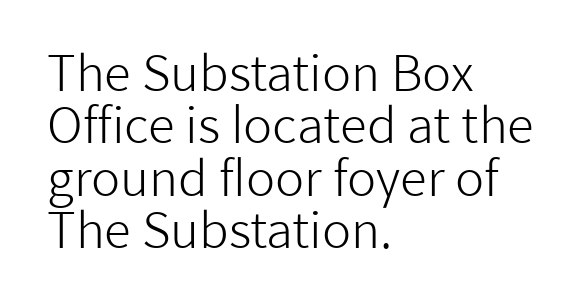
If you measured baseline to baseline, you'd find a short distance. One-word summary of the alignment: left. Italic: no, the glyphs are upright roman. Each letter's strokes conclude bluntly, with no projecting serifs. The letters sit at their default tracking, neither squeezed nor spread.
